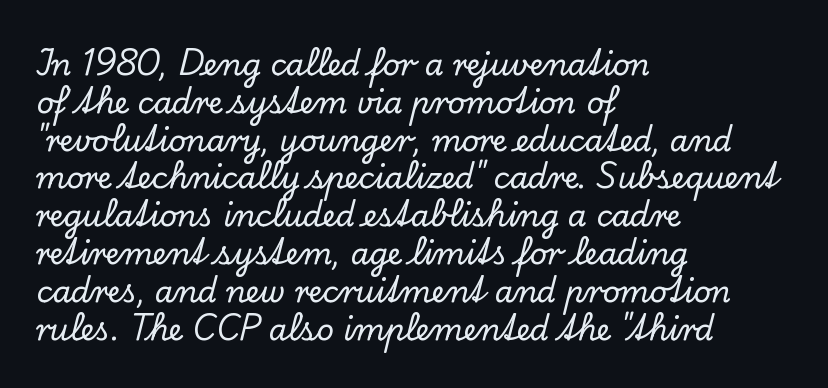
Glyph-to-glyph distance matches everyday printed text. Is there much room between lines? A standard amount, neither cramped nor airy. Each letter keeps its own natural width here, so spacing adapts to shape. Type without underlining.
